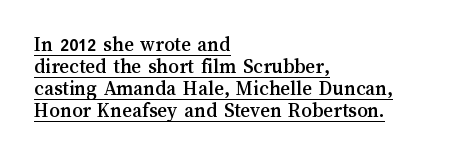
The gaps between neighbouring characters are ordinary and unremarkable. Line starts are locked; line ends wander. A rule runs beneath these lines of type. The passage shown stacks its lines with hardly any gap.
